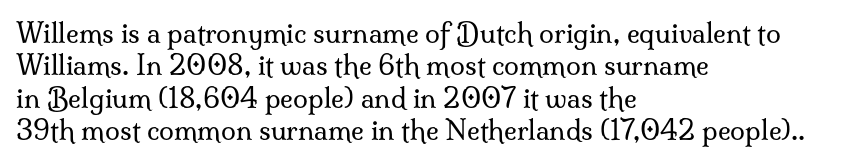
The font is comparable to plain body text, perhaps lighter. Line starts are locked; line ends wander. Nothing unusual about the tracking: characters are spaced as the font intends. The type sits square on the baseline with zero lean. Rule under the text: the space is simply empty.
